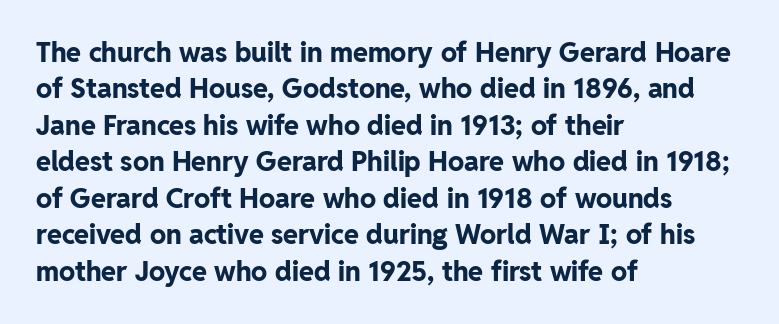
The lettering stays uniformly vertical, giving the passage a roman look. Letters rest on an invisible, unmarked baseline. This block has exactly the height ordinary leading produces. Spacing between characters is what you'd get straight out of the box. Notice how thick the strokes are: this is what a full bold looks like.
